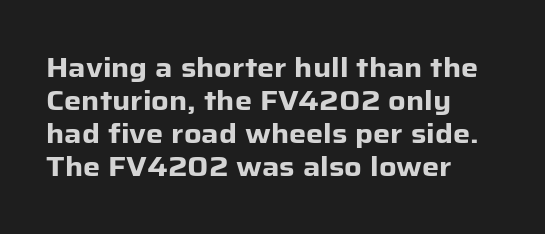
{"italic": "no", "bold": "yes", "underline": "no", "align": "left", "line_spacing_ratio": 1.22, "letter_spacing": "normal", "letter_spacing_em": 0.0, "glyph_px": 27}
